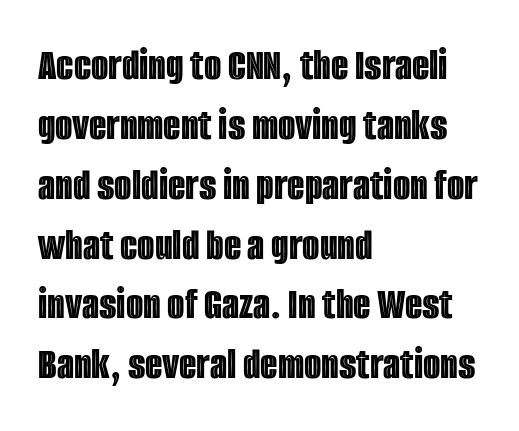
Is the letter spacing exaggerated? No — it looks like the ordinary default. Teacher's note: observe the even left margin — that is flush-left alignment. Quick note: not italic, upright. The passage shown stacks its lines at a standard gap. Think of a printed novel: that variable character pitch is what you see here. Descender tails drop into unmarked territory.
